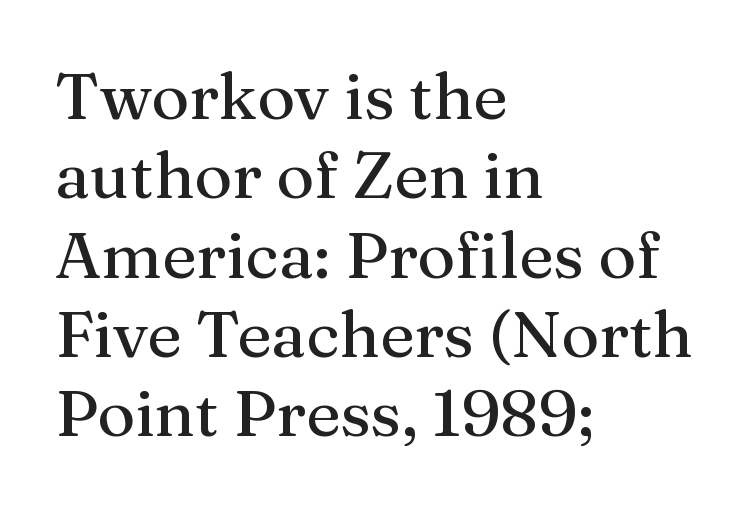
{"serif": "yes", "italic": "no", "width": "normal", "stroke_contrast": "medium", "x_height": "medium", "monospaced": "no", "underline": "no", "align": "left", "line_spacing_ratio": 1.22, "letter_spacing": "normal", "letter_spacing_em": 0.0, "glyph_px": 65}
